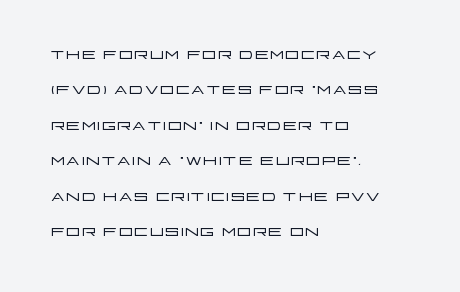
The image shows 23 px text type, upright; set left-aligned, normal line spacing (1.54x), normal letter spacing, not underlined.
